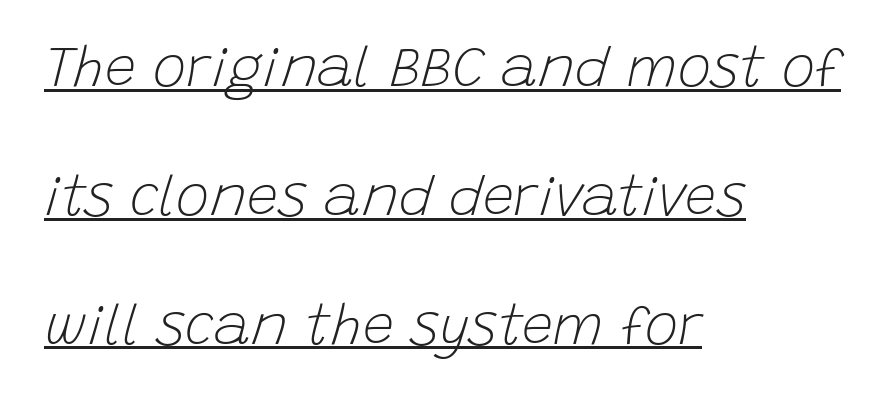
The image shows 56 px light type, italic (leaning right); set left-aligned, loose line spacing (2.3x), normal letter spacing, underlined; low stroke contrast and a large x-height.
